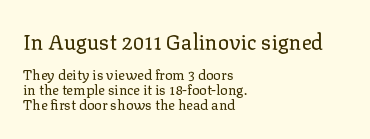
The emphasis by scale lands on block number one, above. Each row of text sits above clean, open space. Rows of type sit shoulder to shoulder in the vertical direction. Think standard paragraph weight, or any step lighter than that. Posture: straight, roman, zero tilt.
